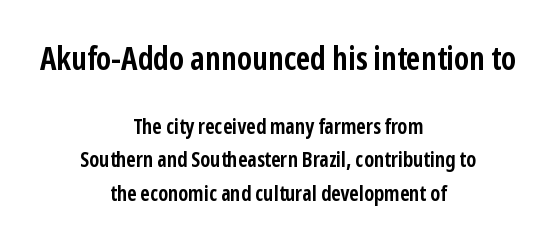
Unlike a traditional serif, this face leaves its strokes unadorned. Rows of type keep a routine distance in the vertical direction. The paragraph shown floats in the horizontal middle. Is this a fixed-width face? No — the glyphs have proportional, varying widths. This layout puts the oversized block above and the modest block below. As a designer I'd log this as weight 700, bold.
